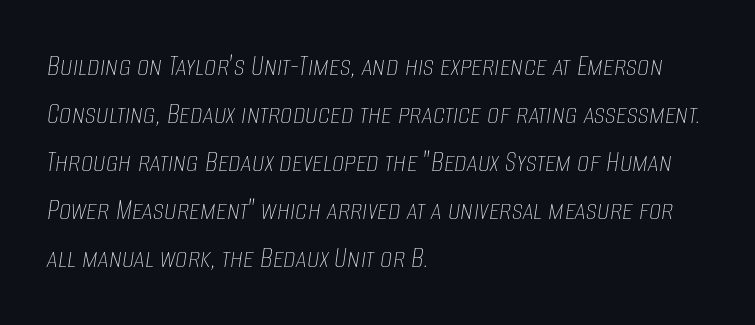
The image shows 31 px thin, condensed type, italic (leaning right); set left-aligned, normal line spacing (1.55x), normal letter spacing, not underlined; low stroke contrast and a large x-height.
